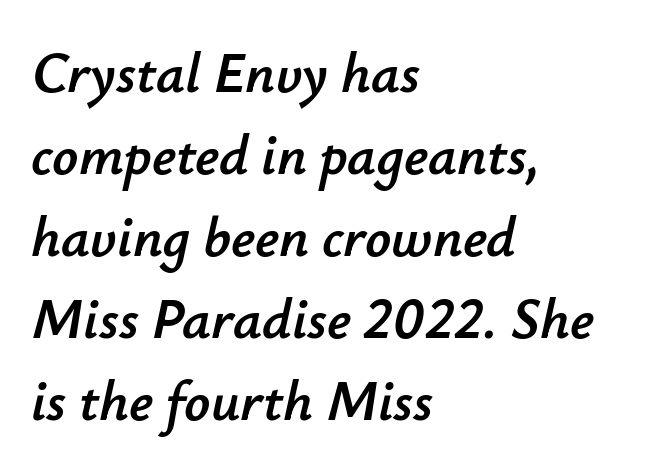
{"italic": "yes", "lean": "right", "slant_degrees": 12, "width": "normal", "stroke_contrast": "low", "x_height": "small", "monospaced": "no", "underline": "no", "align": "left", "line_spacing": "normal", "line_spacing_ratio": 1.44, "letter_spacing": "normal", "letter_spacing_em": 0.0, "glyph_px": 57}
